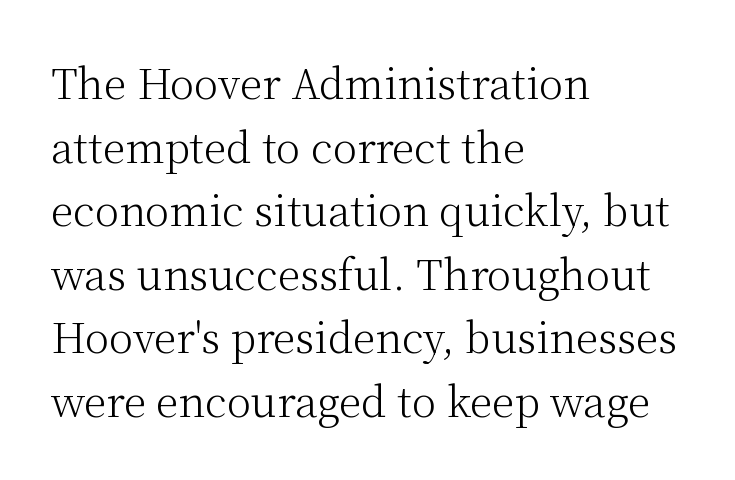
Q: Is the text bold? A: No.
Q: Is the text italic (slanted)? A: No, it is upright.
Q: Is the typeface a serif or a sans-serif typeface? A: Serif.
Q: Is the text underlined? A: No.
Q: How is the paragraph aligned? A: Left-aligned.
Q: Is the spacing between letters normal or unusually wide? A: Normal.
Q: Is the spacing between lines tight, normal or loose? A: Normal.
Q: Width (condensed, normal, or wide)? A: Normal.
Q: Stroke contrast? A: Medium.
Q: x-height? A: Medium.
Q: Monospaced? A: No.
